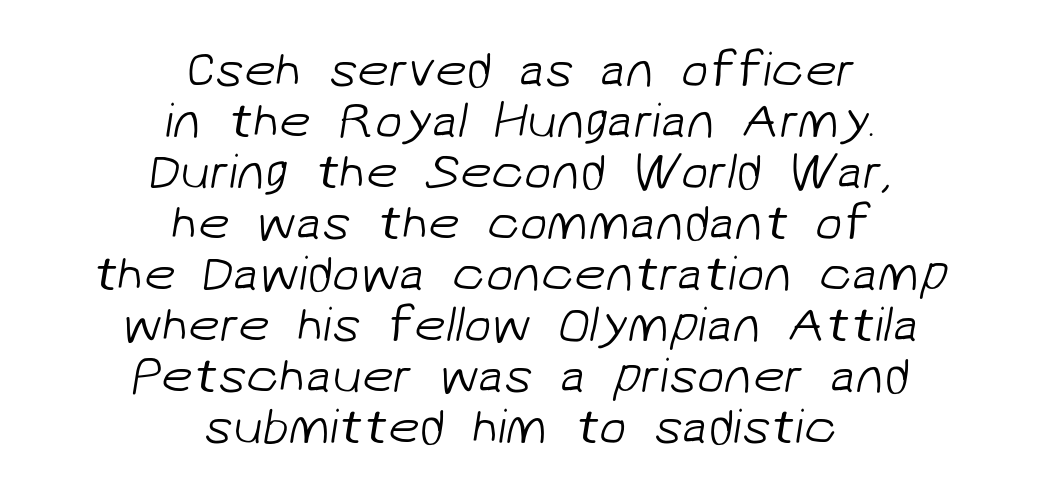
Q: Is the text bold? A: No.
Q: Is the typeface a serif or a sans-serif typeface? A: Sans-serif.
Q: Is the text underlined? A: No.
Q: How is the paragraph aligned? A: Centered.
Q: Is the spacing between letters normal or unusually wide? A: Normal.
Q: Is the spacing between lines tight, normal or loose? A: Tight.
Q: Width (condensed, normal, or wide)? A: Normal.
Q: Stroke contrast? A: Low.
Q: x-height? A: Medium.
Q: Monospaced? A: No.
